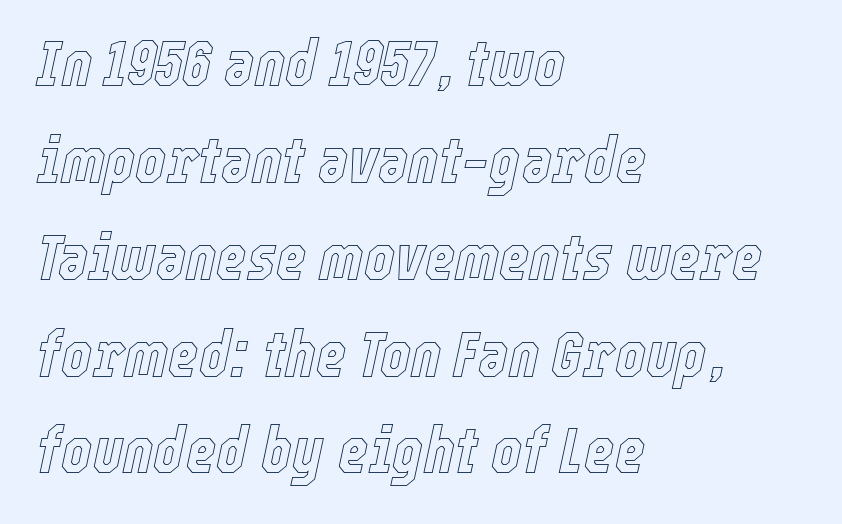
Q: Is the text italic (slanted)? A: Yes, it leans right by about 12 degrees.
Q: Is the text underlined? A: No.
Q: How is the paragraph aligned? A: Left-aligned.
Q: Is the spacing between letters normal or unusually wide? A: Normal.
Q: Is the spacing between lines tight, normal or loose? A: Normal.
Q: Width (condensed, normal, or wide)? A: Condensed.
Q: x-height? A: Medium.
Q: Monospaced? A: No.
